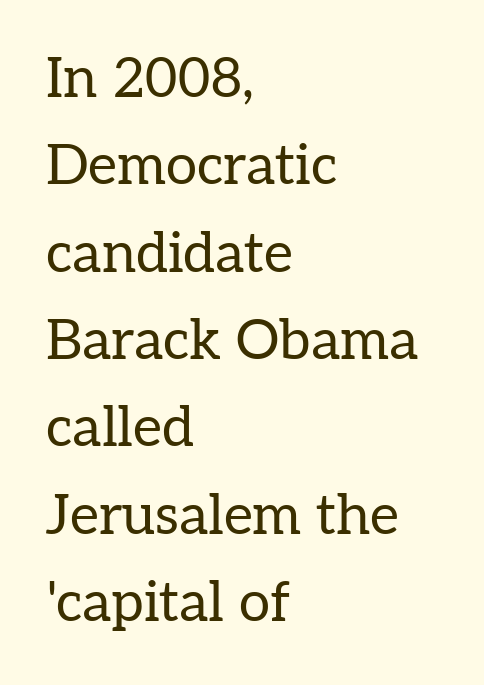
Q: Is the text bold? A: No.
Q: Is the text italic (slanted)? A: No, it is upright.
Q: Is the typeface a serif or a sans-serif typeface? A: Serif.
Q: Is the text underlined? A: No.
Q: How is the paragraph aligned? A: Left-aligned.
Q: Is the spacing between letters normal or unusually wide? A: Normal.
Q: Is the spacing between lines tight, normal or loose? A: Normal.
Q: Width (condensed, normal, or wide)? A: Normal.
Q: Stroke contrast? A: Low.
Q: x-height? A: Medium.
Q: Monospaced? A: No.
